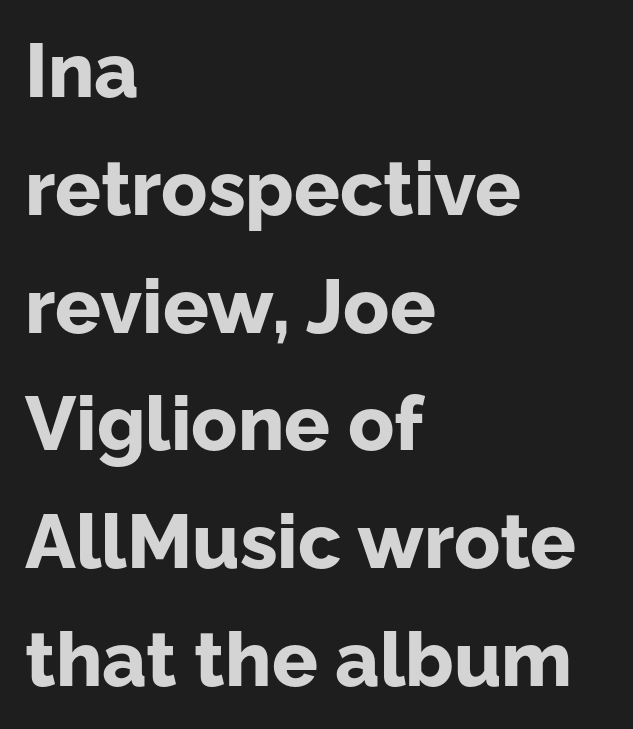
The image shows 76 px bold sans-serif type, upright; set left-aligned, normal line spacing (1.55x), normal letter spacing, not underlined; low stroke contrast and a medium x-height.
